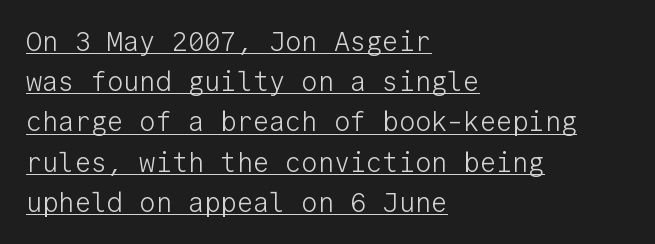
Observe the ordinary spacing: letters are neighbours, not strangers. Ascenders rise straight up at ninety degrees. Emphasis is given by a line drawn under the lettering. A quiet, ordinary-to-light weight characterises the typeface. These lines are set flush left with a ragged right edge. Quick note: interline space is typical.
